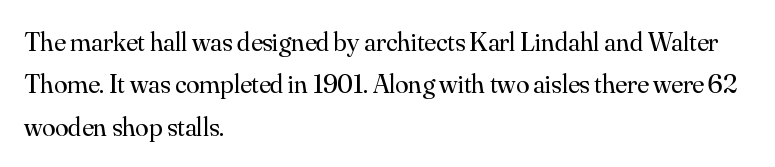
Q: Is the text bold? A: No.
Q: Is the text italic (slanted)? A: No, it is upright.
Q: Is the text underlined? A: No.
Q: How is the paragraph aligned? A: Left-aligned.
Q: Is the spacing between letters normal or unusually wide? A: Normal.
Q: Is the spacing between lines tight, normal or loose? A: Normal.
